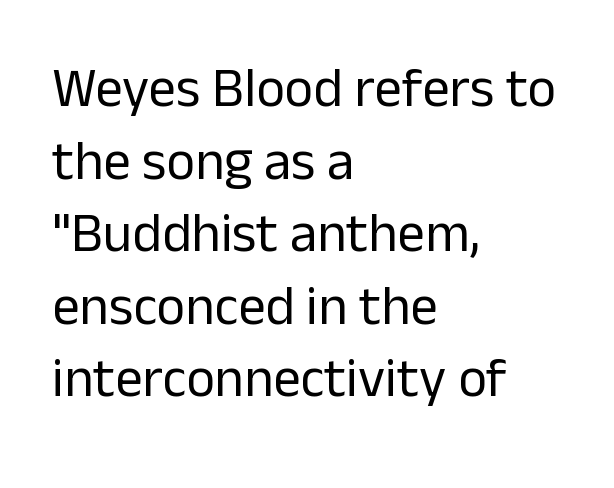
The image shows 55 px regular-weight sans-serif type, upright; set left-aligned, normal line spacing (1.32x), normal letter spacing, not underlined; low stroke contrast and a medium x-height.
